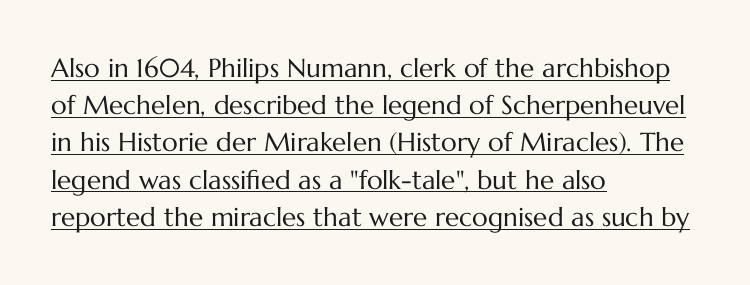
The image shows 26 px text type, upright; set left-aligned, normal line spacing (1.43x), normal letter spacing, underlined.
